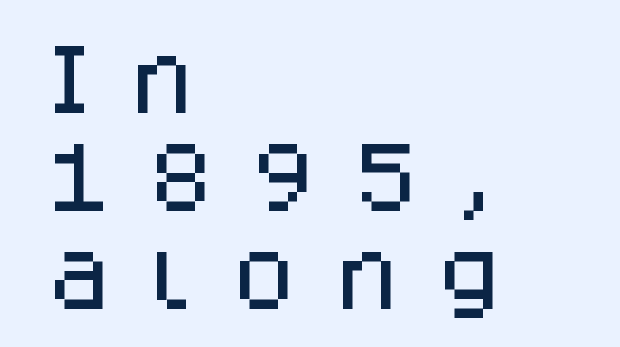
{"serif": "no", "italic": "no", "width": "normal", "stroke_contrast": "low", "x_height": "large", "monospaced": "no", "underline": "no", "align": "left", "line_spacing": "normal", "line_spacing_ratio": 1.29, "letter_spacing": "wide", "letter_spacing_em": 0.47, "glyph_px": 76}
